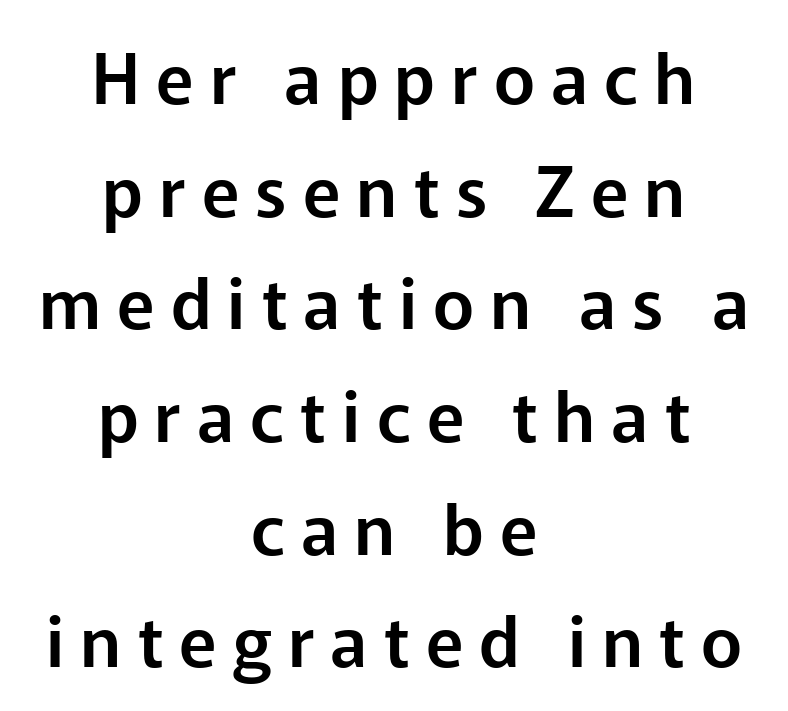
Notice how the stems are strictly vertical — no italics here. Bare-footed words on every line. A typesetter would call this proportional, since set widths differ per character. What kind of face is this? One without serifs — a sans. Horizontal bands of white between lines are of average thickness.
